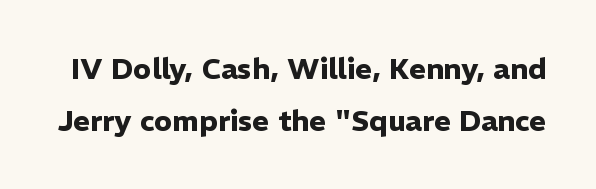
Q: Is the text bold? A: Yes.
Q: Is the text italic (slanted)? A: No, it is upright.
Q: Is the typeface a serif or a sans-serif typeface? A: Sans-serif.
Q: Is the text underlined? A: No.
Q: Is the spacing between letters normal or unusually wide? A: Normal.
Q: Width (condensed, normal, or wide)? A: Normal.
Q: Stroke contrast? A: Low.
Q: x-height? A: Medium.
Q: Monospaced? A: No.
